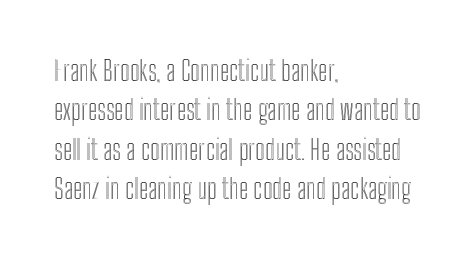
Q: Is the text italic (slanted)? A: No, it is upright.
Q: Is the text underlined? A: No.
Q: How is the paragraph aligned? A: Left-aligned.
Q: Is the spacing between letters normal or unusually wide? A: Normal.
Q: Is the spacing between lines tight, normal or loose? A: Normal.
